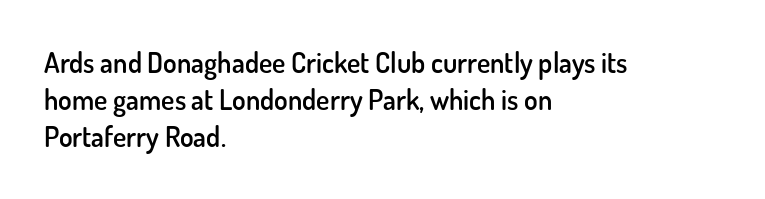
The image shows 28 px semibold sans-serif type, upright; set left-aligned, normal line spacing (1.33x), normal letter spacing, not underlined; low stroke contrast and a small x-height.
